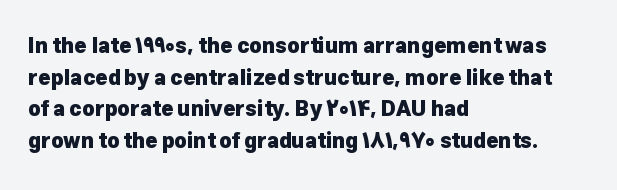
{"italic": "no", "bold": "yes", "underline": "no", "align": "left", "line_spacing": "normal", "line_spacing_ratio": 1.51, "letter_spacing": "normal", "letter_spacing_em": 0.0, "glyph_px": 21}
